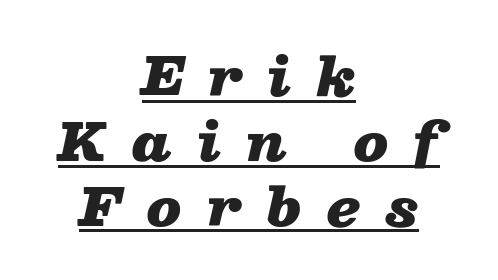
These lines carry a lot of weight — the face is fully bold. The block of text has a typical density, with ordinary space between rows. Check the space under the baseline: a stroke is drawn there. One-word summary of the alignment: center. The face used here is proportionally spaced, like ordinary book or web type.
